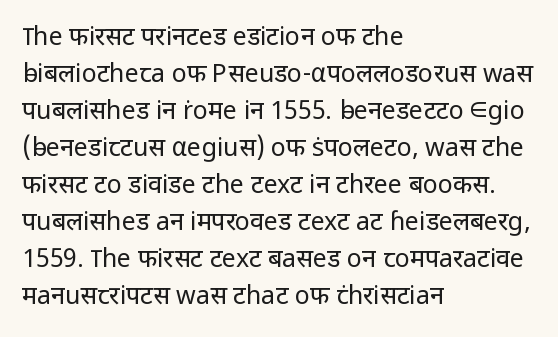
{"italic": "no", "bold": "no", "underline": "no", "align": "left", "line_spacing": "normal", "line_spacing_ratio": 1.48, "letter_spacing": "normal", "letter_spacing_em": 0.0, "glyph_px": 25}
